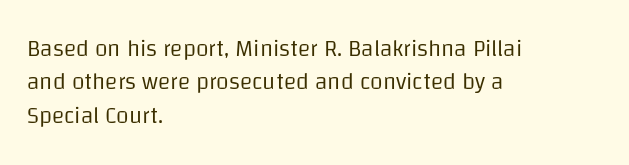
{"italic": "no", "bold": "no", "underline": "no", "align": "left", "line_spacing": "normal", "line_spacing_ratio": 1.45, "letter_spacing": "normal", "letter_spacing_em": 0.0, "glyph_px": 23}
